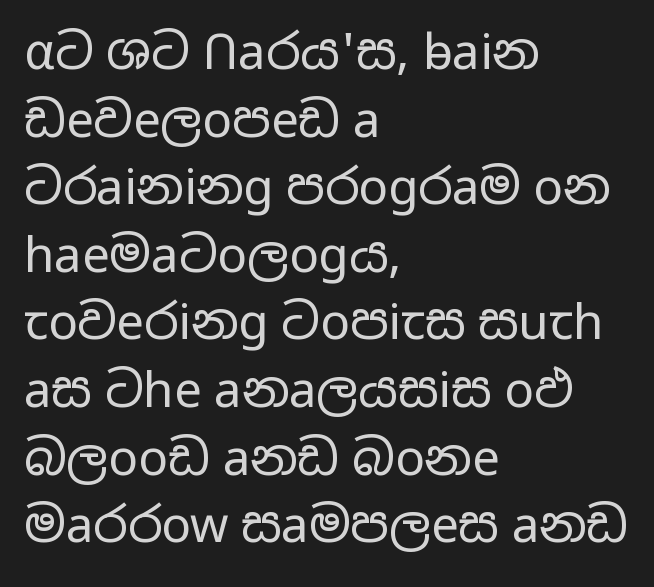
The image shows 49 px regular-weight, wide sans-serif type, upright; set left-aligned, normal line spacing (1.38x), normal letter spacing, not underlined; low stroke contrast and a medium x-height.
